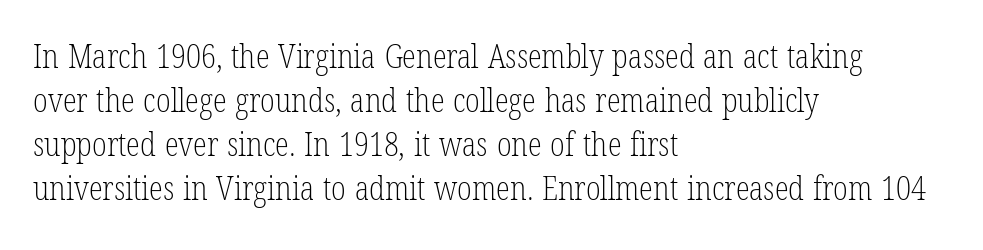
What kind of face is this? One with serifs. Line beginnings align vertically; line endings do not. Here the designer chose a conventional face with non-uniform glyph widths. Bold? No — there's no thickening of the strokes. Letters rest on an invisible, unmarked baseline.
